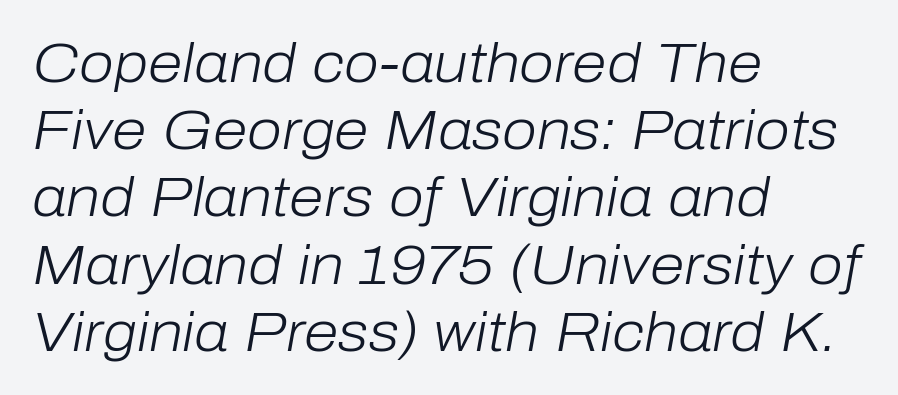
The image shows 56 px light type, italic (leaning right); set left-aligned, line spacing 1.2x, normal letter spacing, not underlined; low stroke contrast and a medium x-height.
